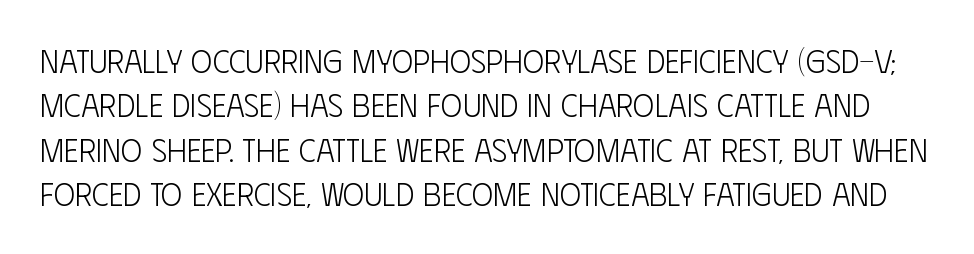
{"serif": "no", "italic": "no", "bold": "no", "weight": "light", "width": "condensed", "stroke_contrast": "low", "x_height": "large", "monospaced": "no", "underline": "no", "line_spacing": "normal", "line_spacing_ratio": 1.39, "letter_spacing": "normal", "letter_spacing_em": 0.0, "glyph_px": 32}
